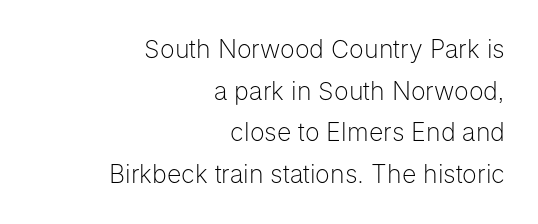
These glyphs show unthickened strokes, regular width or finer. Right-aligned paragraph, ragged on the left. The area under the type is left untouched. Regular leading. The line texture is even and compact thanks to regular tracking. This is roman type, the default non-slanted kind.
